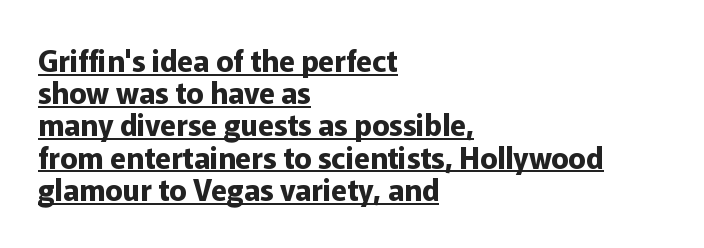
Q: Is the text bold? A: Yes.
Q: Is the text italic (slanted)? A: No, it is upright.
Q: Is the typeface a serif or a sans-serif typeface? A: Sans-serif.
Q: Is the text underlined? A: Yes.
Q: How is the paragraph aligned? A: Left-aligned.
Q: Is the spacing between letters normal or unusually wide? A: Normal.
Q: Is the spacing between lines tight, normal or loose? A: Tight.
Q: Width (condensed, normal, or wide)? A: Normal.
Q: Stroke contrast? A: Low.
Q: x-height? A: Medium.
Q: Monospaced? A: No.
